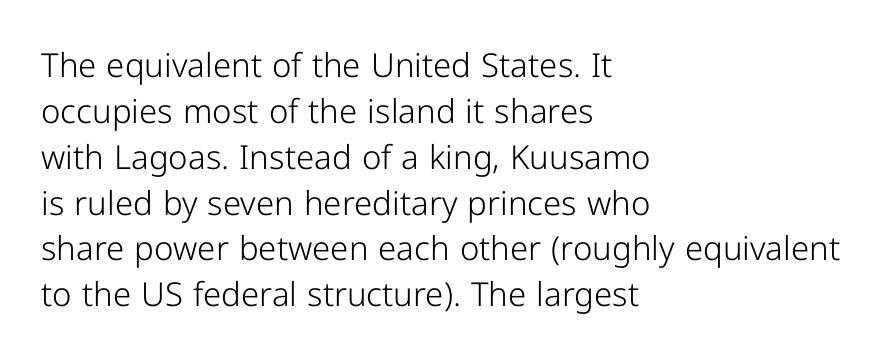
Here the glyphs are tracked normally, forming tight word shapes. The strip under each line holds only bare page. In terms of leading, this rendering sits right in the middle. Bold? No — there's no thickening of the strokes. Caption: multi-line text, flush left, ragged right. In terms of letterform style, serifs are entirely absent.
